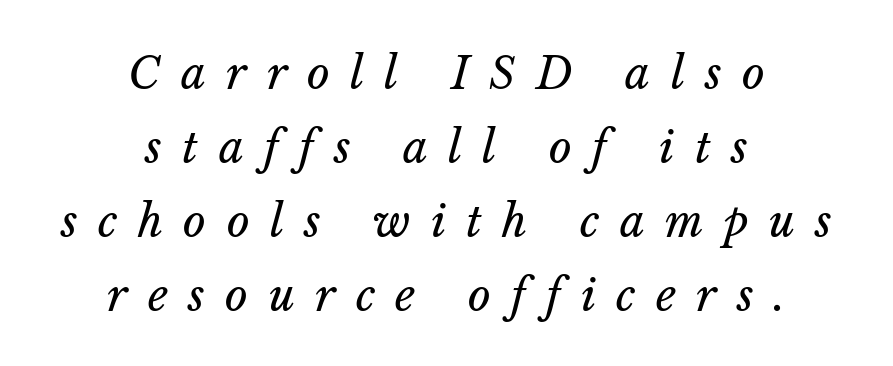
The rendering positions every line midway between the sides. A quiet, ordinary-to-light weight characterises the typeface. The rendering applies a slant to the glyphs. The space between consecutive lines is moderate.
